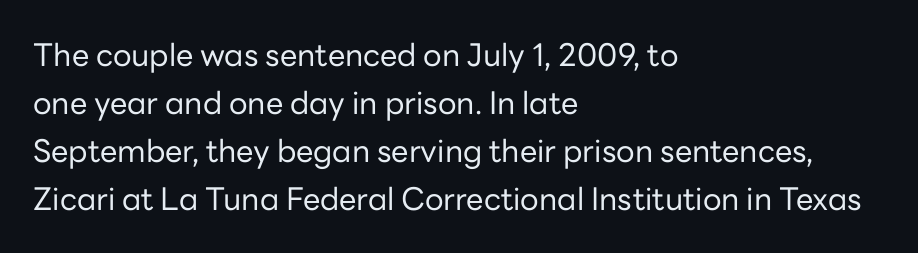
The foot of each line stays bare and open. Heft: none added — not bold. The passage shown is typed in a proportional face where columns would drift. The letters carry no serifs — their stems end cleanly without finishing strokes.
